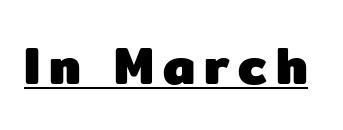
Q: Is the text bold? A: Yes.
Q: Is the text italic (slanted)? A: No, it is upright.
Q: Is the typeface a serif or a sans-serif typeface? A: Sans-serif.
Q: Is the text underlined? A: Yes.
Q: Width (condensed, normal, or wide)? A: Normal.
Q: Stroke contrast? A: Low.
Q: x-height? A: Medium.
Q: Monospaced? A: No.
